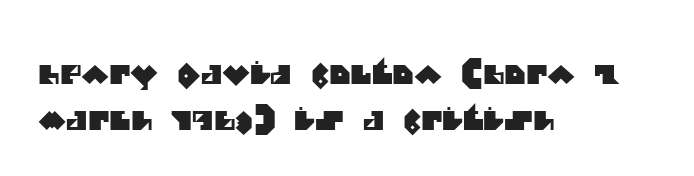
Q: Is the text underlined? A: No.
Q: How is the paragraph aligned? A: Left-aligned.
Q: Is the spacing between letters normal or unusually wide? A: Normal.
